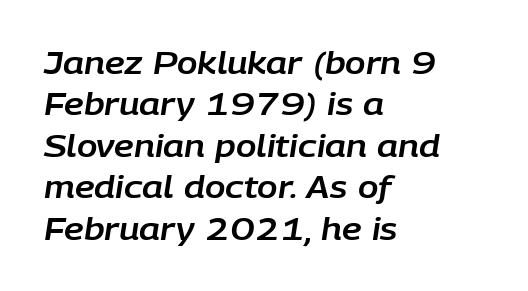
The face used here is proportionally spaced, like ordinary book or web type. Horizontal alignment here is leftward, the default for most running prose. The face used here is rendered with its standard letterfit. When letters slant like this, we call the style italic. Students, observe: this is what conventionally led text looks like.
